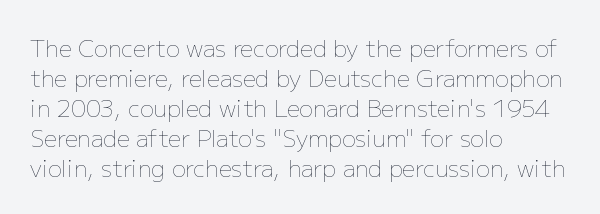
Q: Is the text bold? A: No.
Q: Is the text italic (slanted)? A: No, it is upright.
Q: Is the text underlined? A: No.
Q: How is the paragraph aligned? A: Left-aligned.
Q: Is the spacing between letters normal or unusually wide? A: Normal.
Q: Is the spacing between lines tight, normal or loose? A: Normal.
